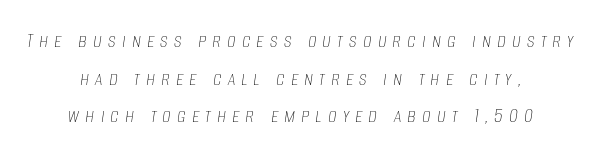
Summary of weight: not heavy and not bold. Words float on clear page, feet unadorned. When letters slant like this, we call the style italic. Leftover space on each line is divided equally before and after the words.
